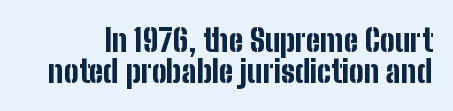
Q: Is the text bold? A: Yes.
Q: Is the text italic (slanted)? A: No, it is upright.
Q: Is the typeface a serif or a sans-serif typeface? A: Sans-serif.
Q: Is the text underlined? A: No.
Q: Is the spacing between letters normal or unusually wide? A: Normal.
Q: Is the spacing between lines tight, normal or loose? A: Tight.
Q: Width (condensed, normal, or wide)? A: Condensed.
Q: Stroke contrast? A: Low.
Q: x-height? A: Medium.
Q: Monospaced? A: No.
